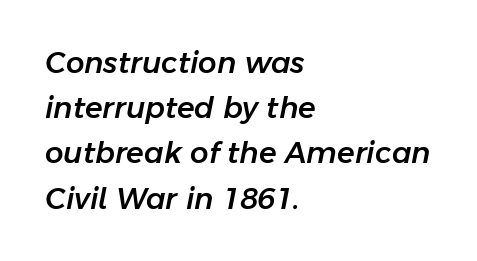
Horizontal bands of white between lines are of average thickness. Character widths vary here, with narrow letters taking less room than wide ones. The rendering keeps characters at their native spacing. One-word summary of the alignment: left.
